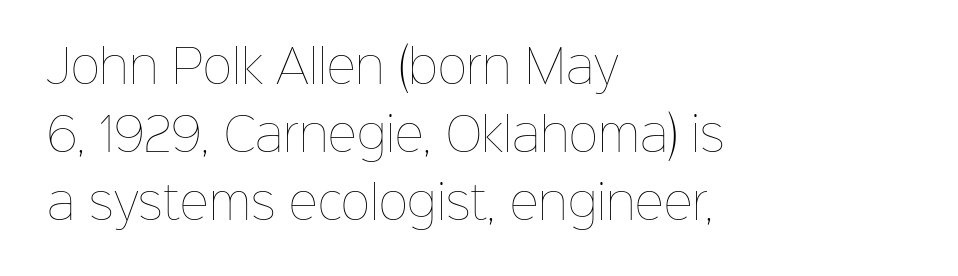
The image shows 45 px thin type, upright; set left-aligned, normal line spacing (1.51x), normal letter spacing, not underlined; low stroke contrast and a medium x-height.
